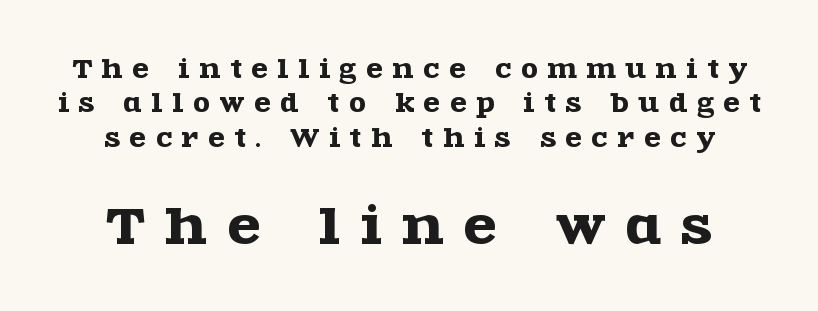
Upright lettering throughout. Compare the two chunks: the lower has the greater cap height. Horizontal bands of white between lines are of average thickness. Honestly, the letter spacing is so wide it's the main thing you notice. Descenders are the only things crossing below the line.
